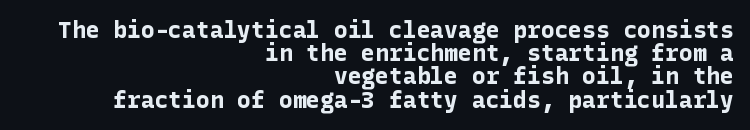
The image shows 23 px bold type, upright; set right-aligned, tight line spacing (1.01x), normal letter spacing, not underlined.
